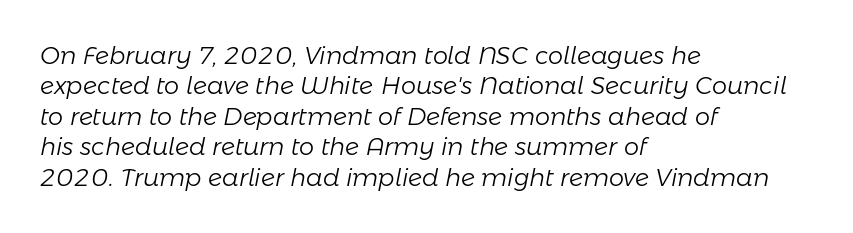
Emphasis-style slanted type is in use. The specimen omits any rule beneath the text block's lines. Ink coverage per letter is moderate at most. Horizontally, the lines are justified to the leading edge only. Between one letter and the next there's only the usual sliver of space. A typesetter would call this leading conventional body-copy spacing.
